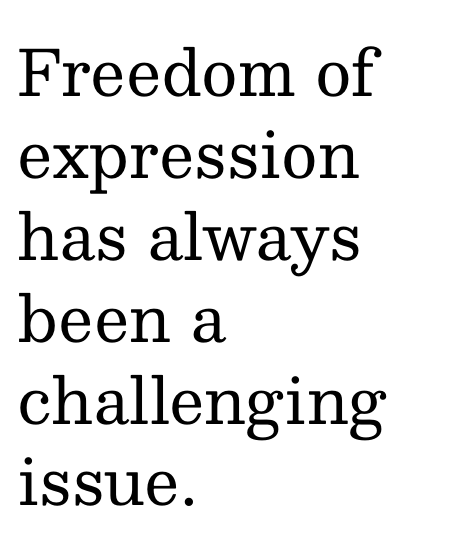
The image shows 63 px regular-weight serif type, upright; set left-aligned, normal line spacing (1.3x), normal letter spacing, not underlined; medium stroke contrast and a medium x-height.
